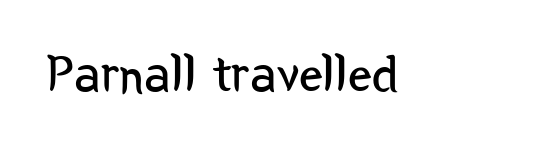
Q: Is the text bold? A: No.
Q: Is the text italic (slanted)? A: No, it is upright.
Q: Is the typeface a serif or a sans-serif typeface? A: Sans-serif.
Q: Is the text underlined? A: No.
Q: Is the spacing between letters normal or unusually wide? A: Normal.
Q: Width (condensed, normal, or wide)? A: Condensed.
Q: Stroke contrast? A: Low.
Q: x-height? A: Medium.
Q: Monospaced? A: No.
